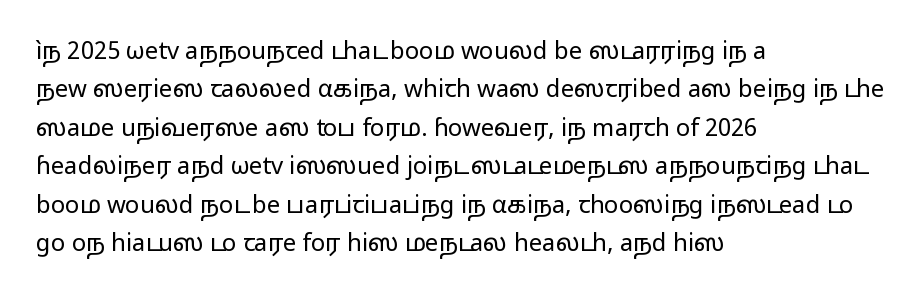
Q: Is the text bold? A: No.
Q: Is the text italic (slanted)? A: No, it is upright.
Q: Is the text underlined? A: No.
Q: How is the paragraph aligned? A: Left-aligned.
Q: Is the spacing between letters normal or unusually wide? A: Normal.
Q: Is the spacing between lines tight, normal or loose? A: Normal.
